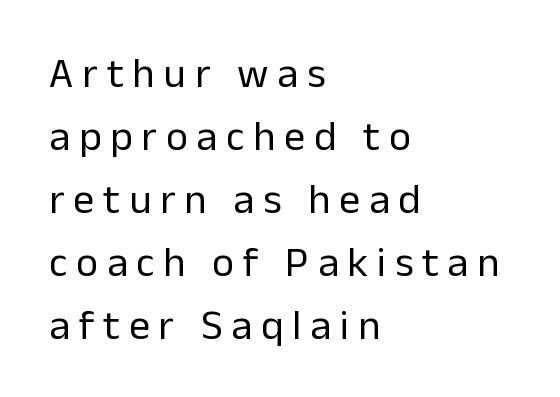
The image shows 42 px regular-weight sans-serif type, upright; set left-aligned, normal line spacing (1.5x), unusually wide letter spacing (+0.21 em), not underlined; low stroke contrast and a medium x-height.
